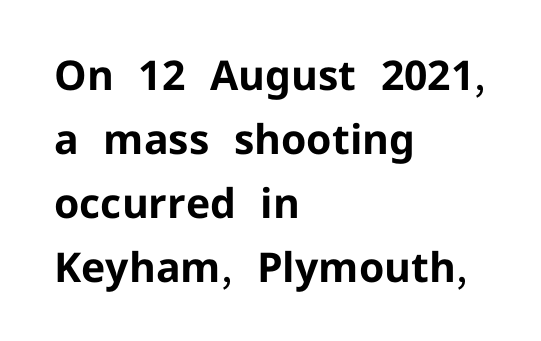
The image shows 41 px bold sans-serif type, upright; set left-aligned, normal line spacing (1.56x), normal letter spacing, not underlined; low stroke contrast and a medium x-height.
